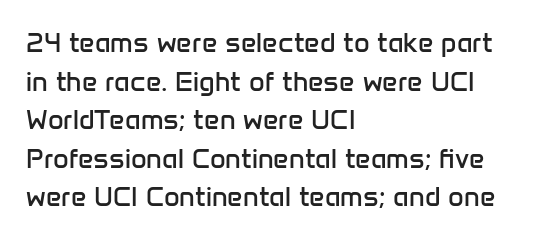
{"italic": "no", "bold": "no", "underline": "no", "align": "left", "line_spacing": "normal", "line_spacing_ratio": 1.43, "letter_spacing": "normal", "letter_spacing_em": 0.0, "glyph_px": 27}
